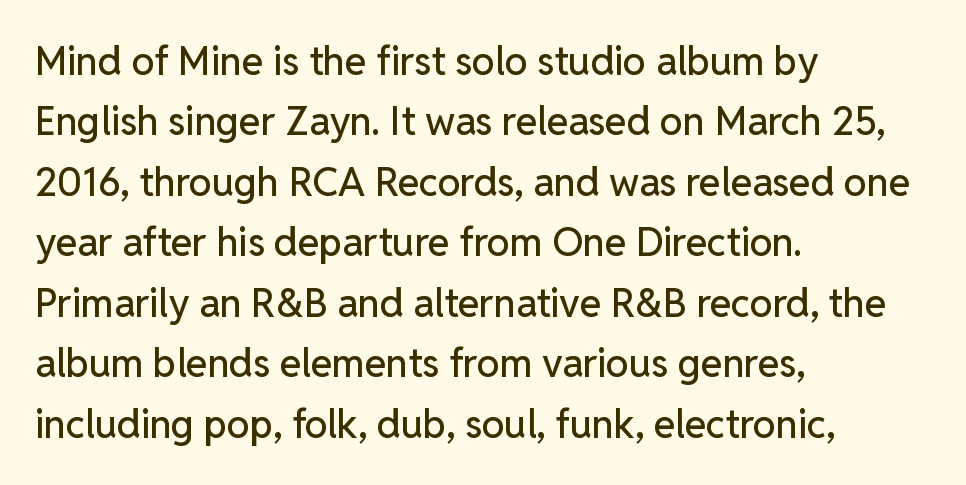
In terms of letterform style, serifs are entirely absent. Regular leading. The string is rendered with underlining switched off. Does the lettering tilt? It doesn't — this is upright. This rendering uses left alignment, leaving the right contour irregular. Proportional: the letters do not fall into vertical columns.
